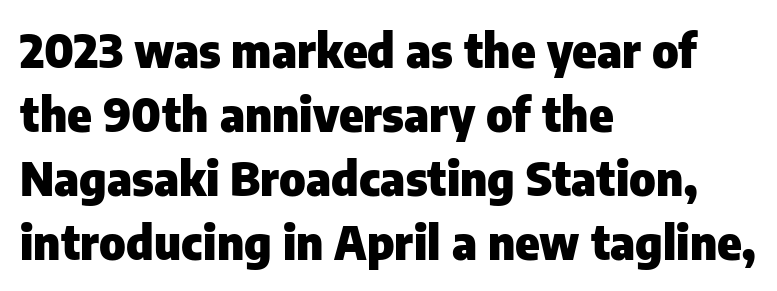
Short note: letters normally spaced. A typesetter would mark this as roman, not italic. In terms of letterform style, serifs are entirely absent. Varying glyph widths throughout — classic text-font behaviour. Regular leading. Line starts are locked; line ends wander.
